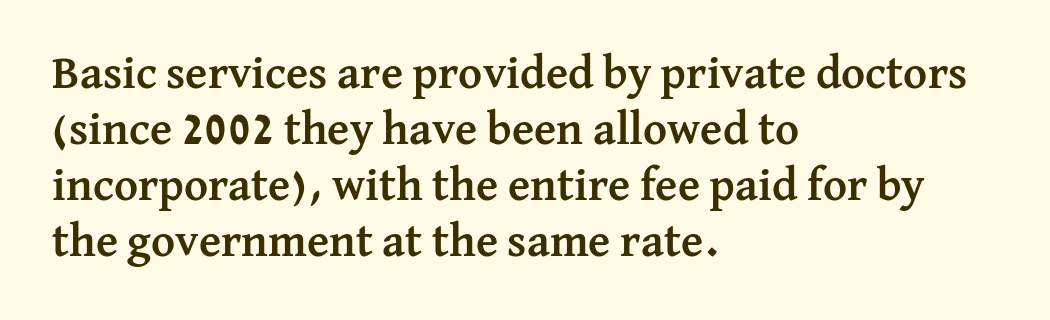
{"serif": "yes", "italic": "no", "bold": "yes", "weight": "semibold", "width": "normal", "stroke_contrast": "medium", "x_height": "medium", "monospaced": "no", "underline": "no", "align": "left", "line_spacing_ratio": 1.22, "letter_spacing": "normal", "letter_spacing_em": 0.0, "glyph_px": 46}
